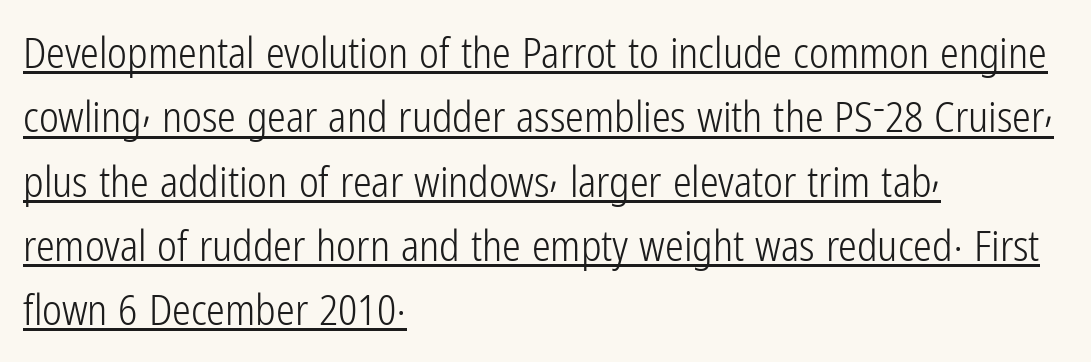
Horizontal bands of white between lines are of average thickness. The lines in this sample share a left origin and differ only in where they stop. The letters stand straight up with perfectly vertical stems. The glyphs in this specimen are sans serif.
